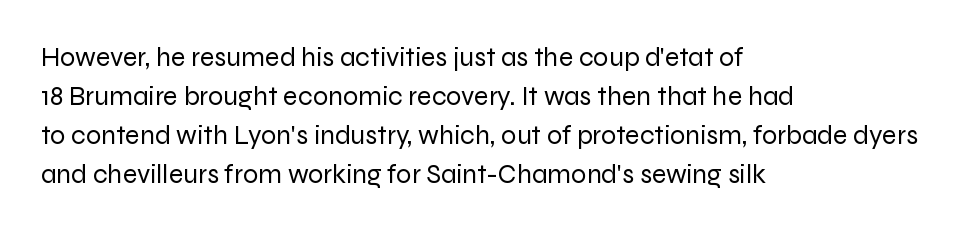
The image shows 27 px text type, upright; set left-aligned, normal line spacing (1.44x), normal letter spacing, not underlined.
